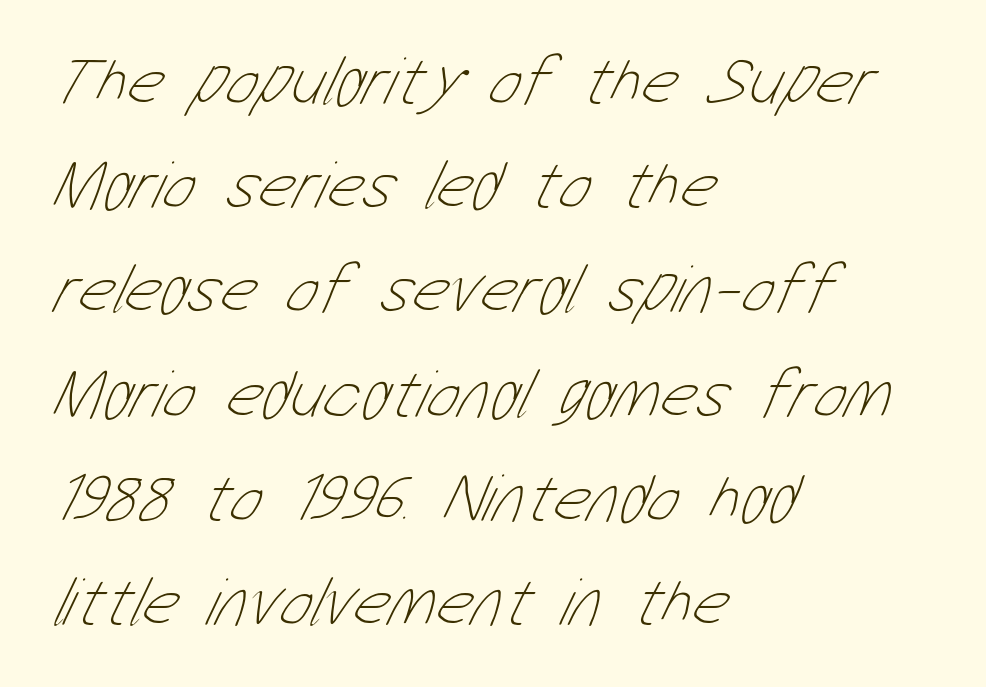
The image shows 69 px thin, condensed type; set left-aligned, normal line spacing (1.51x), normal letter spacing, not underlined; low stroke contrast and a medium x-height.
